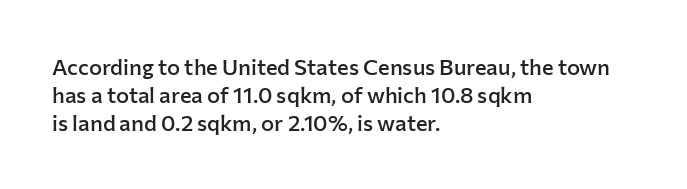
Q: Is the text bold? A: Semi-bold.
Q: Is the text italic (slanted)? A: No, it is upright.
Q: Is the text underlined? A: No.
Q: How is the paragraph aligned? A: Left-aligned.
Q: Is the spacing between letters normal or unusually wide? A: Normal.
Q: Is the spacing between lines tight, normal or loose? A: Normal.
